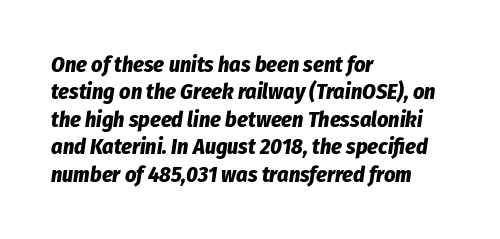
The image shows 22 px bold type, italic (leaning right); set left-aligned, normal line spacing (1.25x), normal letter spacing, not underlined.
